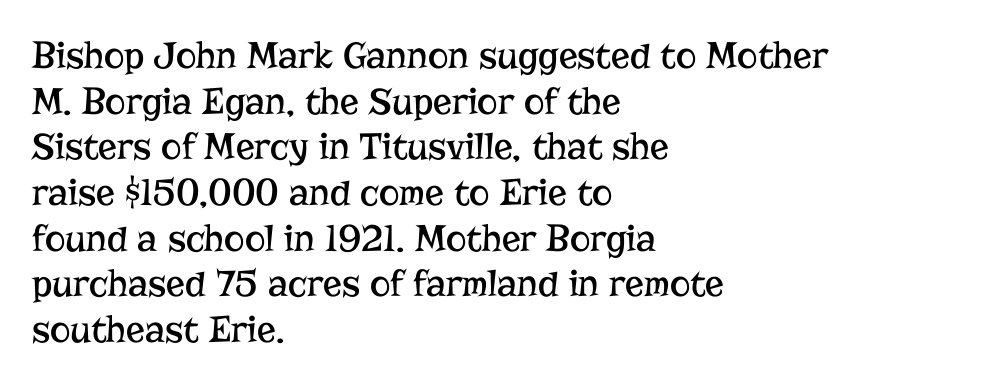
To sum up the face: it has serifs. This rendering leaves character spacing at its baseline value. No letter is thick-stroked: the sample isn't bold. The rendering uses natural spacing where letterforms have individual widths. This sample uses an upright cut, with every glyph sitting square on the baseline.
